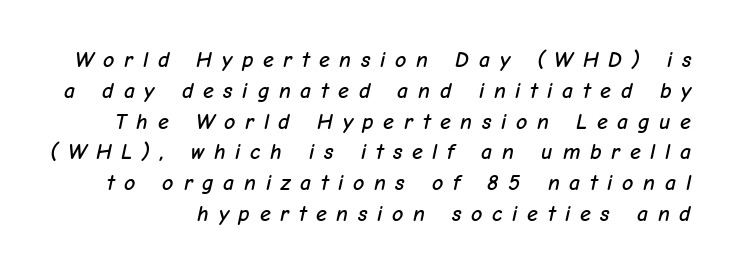
Tracking here is generous; glyphs stand well apart from one another. This sample uses an oblique cut, with every glyph tilted off the vertical. Plain, unruled lines of type. The line-height multiplier appears to be the usual default.
